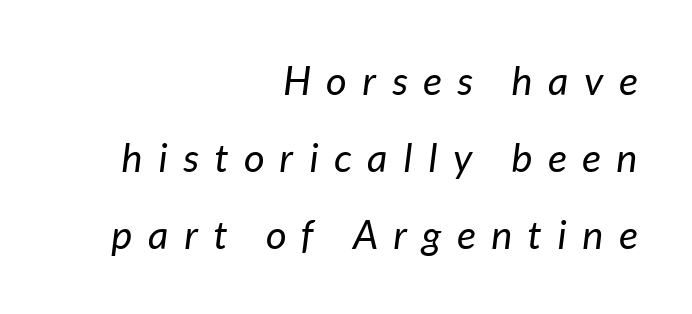
The image shows 40 px regular-weight type, italic (leaning right); set right-aligned, loose line spacing (1.93x), unusually wide letter spacing (+0.39 em), not underlined; low stroke contrast and a medium x-height.
